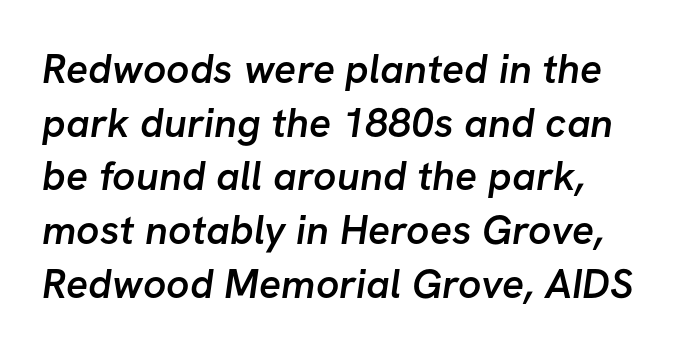
This is sans-serif lettering, the kind often seen on screens and signage. Firm but not heavy-handed strokes: this text is semibold. The horizontal fit of the characters is conventional and even. Rule under the text: the space is simply empty. The typesetter chose a ragged-right arrangement here.
